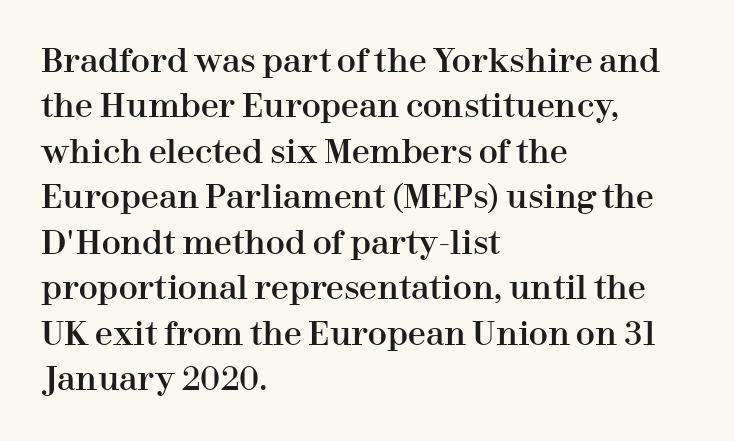
{"serif": "yes", "italic": "no", "width": "normal", "stroke_contrast": "high", "x_height": "medium", "monospaced": "no", "underline": "no", "align": "left", "line_spacing": "normal", "line_spacing_ratio": 1.42, "letter_spacing": "normal", "letter_spacing_em": 0.0, "glyph_px": 32}
